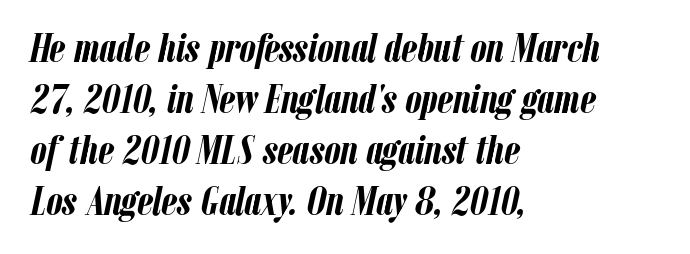
The image shows 41 px semibold, condensed type, italic (leaning right); set left-aligned, line spacing 1.24x, normal letter spacing, not underlined; low stroke contrast and a medium x-height.
